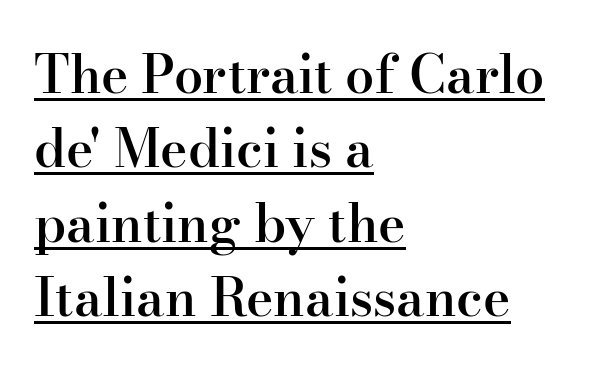
Q: Is the text bold? A: Semi-bold.
Q: Is the text italic (slanted)? A: No, it is upright.
Q: Is the typeface a serif or a sans-serif typeface? A: Serif.
Q: Is the text underlined? A: Yes.
Q: How is the paragraph aligned? A: Left-aligned.
Q: Is the spacing between letters normal or unusually wide? A: Normal.
Q: Is the spacing between lines tight, normal or loose? A: Normal.
Q: Width (condensed, normal, or wide)? A: Normal.
Q: Stroke contrast? A: High.
Q: x-height? A: Small.
Q: Monospaced? A: No.
